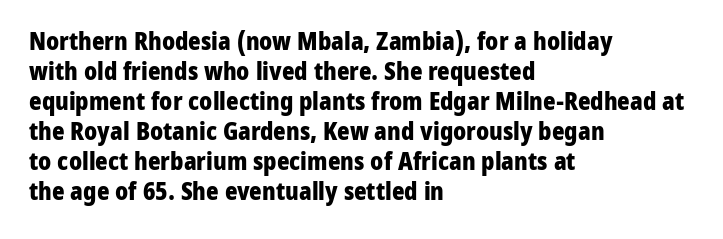
The image shows 24 px bold type, upright; set left-aligned, normal line spacing (1.25x), normal letter spacing, not underlined.
